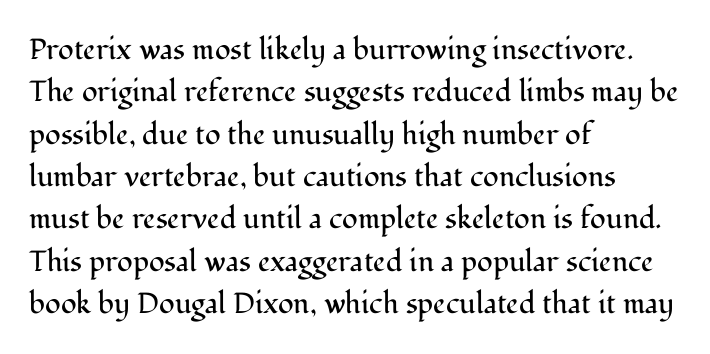
Q: Is the text bold? A: No.
Q: Is the text italic (slanted)? A: No, it is upright.
Q: Is the typeface a serif or a sans-serif typeface? A: Serif.
Q: Is the text underlined? A: No.
Q: How is the paragraph aligned? A: Left-aligned.
Q: Is the spacing between letters normal or unusually wide? A: Normal.
Q: Is the spacing between lines tight, normal or loose? A: Normal.
Q: Width (condensed, normal, or wide)? A: Normal.
Q: Stroke contrast? A: Medium.
Q: x-height? A: Medium.
Q: Monospaced? A: No.
